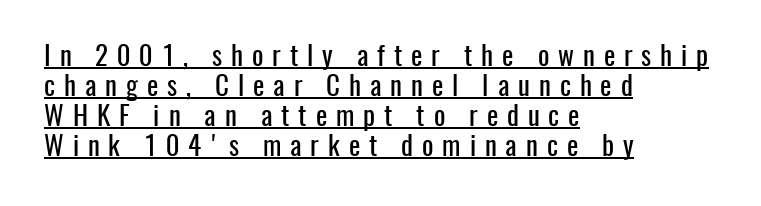
There is plenty of visible air inserted between adjacent glyphs. In CSS terms this would be text-align: left. Does a line run under the words? Yes, clearly. Baseline-to-baseline distance is barely more than the letter height.
